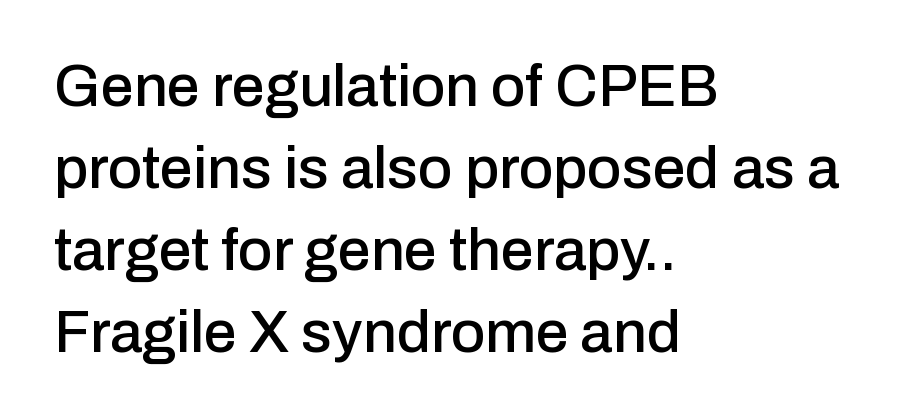
{"serif": "no", "italic": "no", "width": "normal", "stroke_contrast": "low", "x_height": "medium", "monospaced": "no", "underline": "no", "align": "left", "line_spacing": "normal", "line_spacing_ratio": 1.39, "letter_spacing": "normal", "letter_spacing_em": 0.0, "glyph_px": 59}
